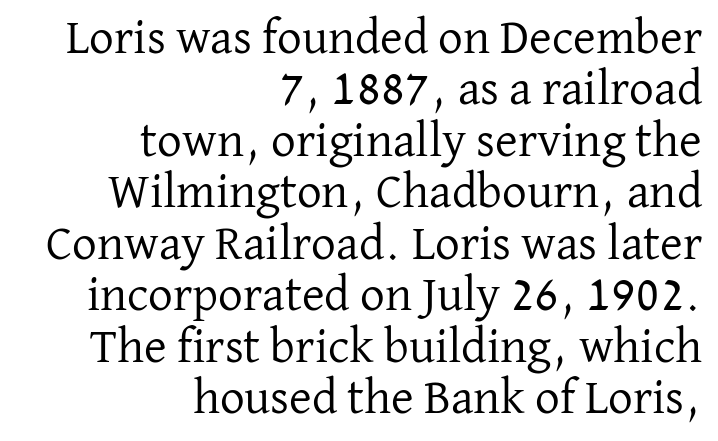
The lines are packed closely together with very little leading. Underlining? Definitely not there. Where is the straight margin? On the right. Character widths vary here, with narrow letters taking less room than wide ones. This reads as an unemphasized weight, regular at the heaviest.
